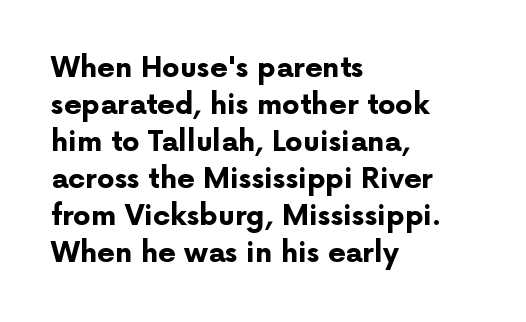
The face used here is rendered with its standard letterfit. The passage shown is typeset with a sans-serif family. Notice how descenders clear the ascenders below comfortably — that's standard leading. Note the varied advance widths — an 'i' is clearly narrower than an 'm'. The ragged edge is on the right, which tells us the setting is flush left. The string is rendered with underlining switched off.
